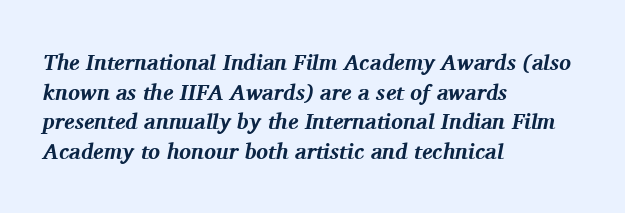
Q: Is the text bold? A: Yes.
Q: Is the text italic (slanted)? A: Yes, it leans right by about 11 degrees.
Q: Is the text underlined? A: No.
Q: How is the paragraph aligned? A: Left-aligned.
Q: Is the spacing between letters normal or unusually wide? A: Normal.
Q: Is the spacing between lines tight, normal or loose? A: Normal.
